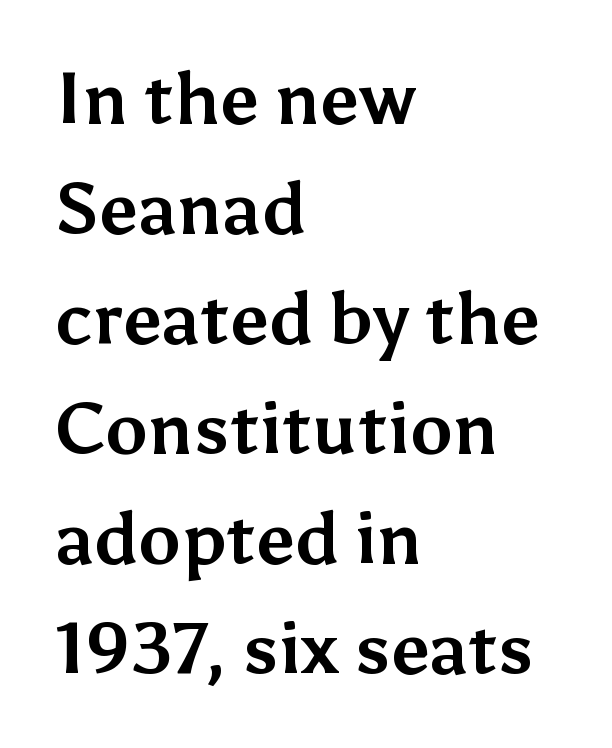
Every letter is thick-stroked: bold, no question. Regular leading. Nothing sits at the stroke ends, so this counts as sans-serif. These lines are rendered in a variable-pitch font. There is no visible air inserted between adjacent glyphs. Honestly, there is no underline to notice here at all.
